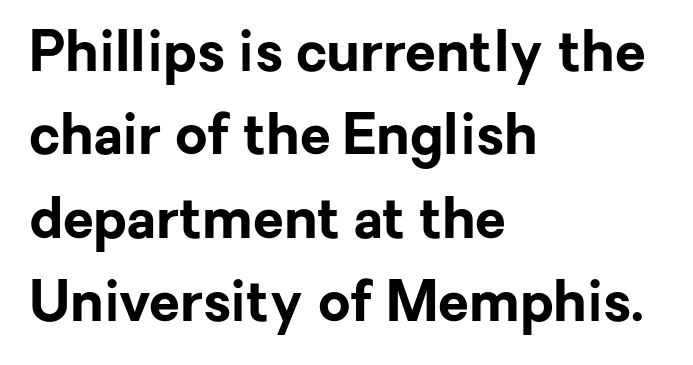
The image shows 56 px bold sans-serif type, upright; set left-aligned, normal line spacing (1.49x), normal letter spacing, not underlined; low stroke contrast and a medium x-height.
